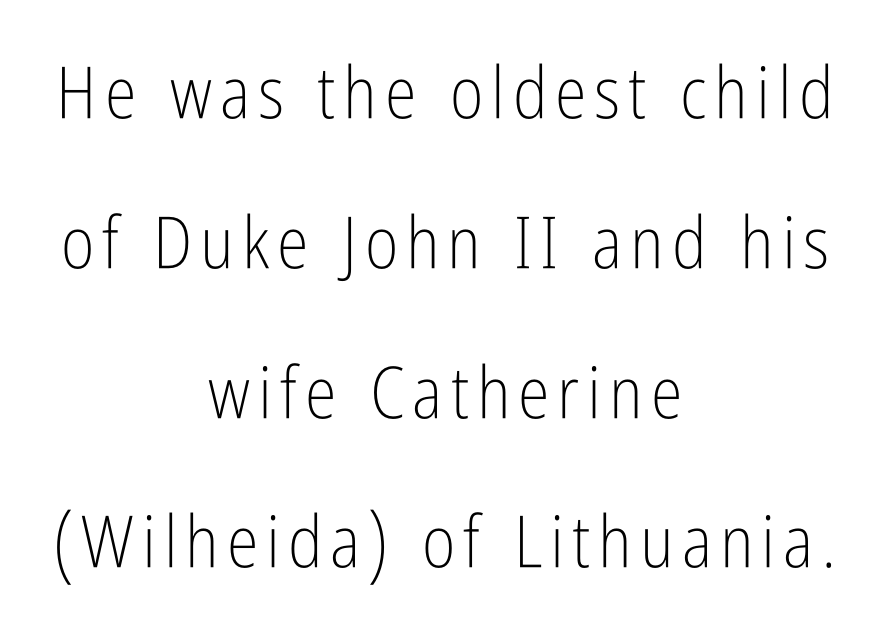
Q: Is the text bold? A: No.
Q: Is the text italic (slanted)? A: No, it is upright.
Q: Is the typeface a serif or a sans-serif typeface? A: Sans-serif.
Q: Is the text underlined? A: No.
Q: How is the paragraph aligned? A: Centered.
Q: Is the spacing between lines tight, normal or loose? A: Loose.
Q: Width (condensed, normal, or wide)? A: Condensed.
Q: Stroke contrast? A: Low.
Q: x-height? A: Medium.
Q: Monospaced? A: No.
